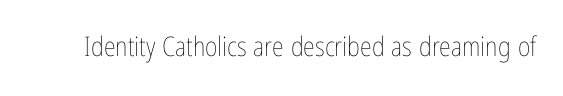
Q: Is the text bold? A: No.
Q: Is the text italic (slanted)? A: No, it is upright.
Q: Is the text underlined? A: No.
Q: Is the spacing between letters normal or unusually wide? A: Normal.
